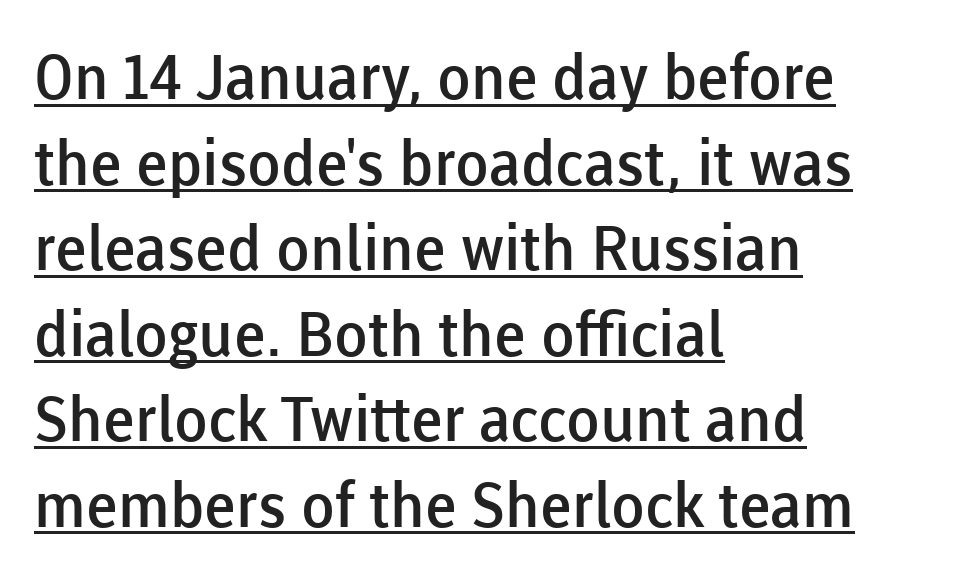
Q: Is the text bold? A: Semi-bold.
Q: Is the text italic (slanted)? A: No, it is upright.
Q: Is the typeface a serif or a sans-serif typeface? A: Sans-serif.
Q: Is the text underlined? A: Yes.
Q: How is the paragraph aligned? A: Left-aligned.
Q: Is the spacing between letters normal or unusually wide? A: Normal.
Q: Is the spacing between lines tight, normal or loose? A: Normal.
Q: Width (condensed, normal, or wide)? A: Normal.
Q: Stroke contrast? A: Low.
Q: x-height? A: Medium.
Q: Monospaced? A: No.
